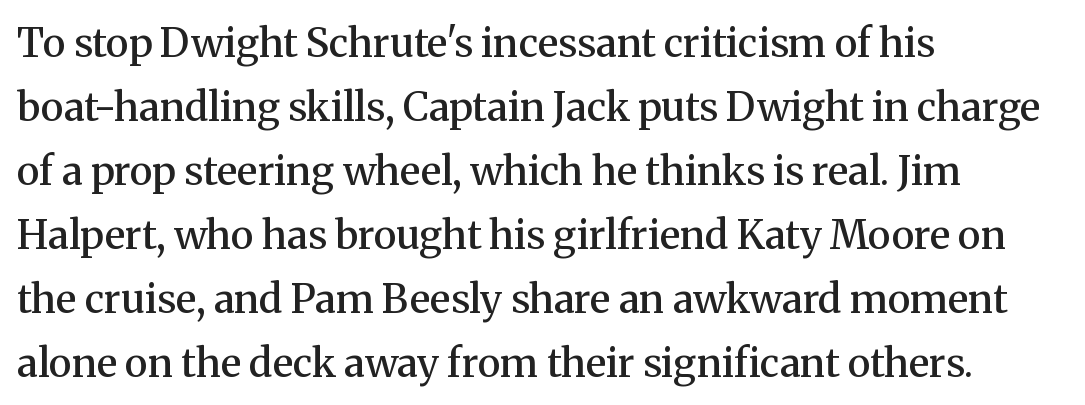
{"serif": "yes", "italic": "no", "bold": "semi", "weight": "semibold", "width": "normal", "stroke_contrast": "medium", "x_height": "medium", "monospaced": "no", "underline": "no", "align": "left", "line_spacing": "normal", "line_spacing_ratio": 1.6, "letter_spacing": "normal", "letter_spacing_em": 0.0, "glyph_px": 40}
